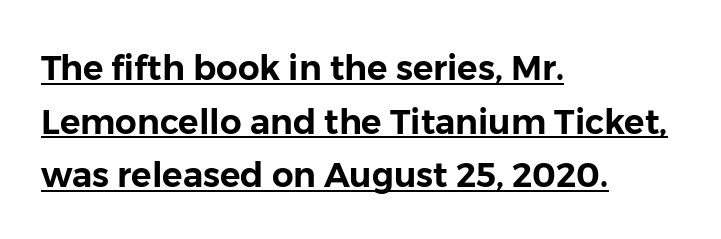
{"serif": "no", "italic": "no", "width": "normal", "stroke_contrast": "low", "x_height": "medium", "monospaced": "no", "underline": "yes", "align": "left", "line_spacing": "normal", "line_spacing_ratio": 1.58, "letter_spacing": "normal", "letter_spacing_em": 0.0, "glyph_px": 34}
